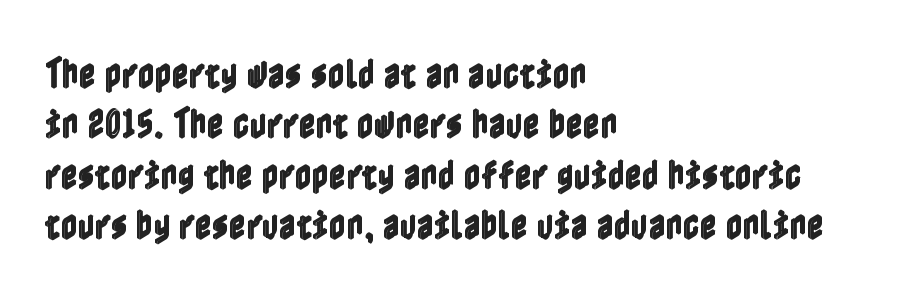
{"italic": "no", "width": "condensed", "x_height": "medium", "underline": "no", "align": "left", "line_spacing": "normal", "line_spacing_ratio": 1.53, "letter_spacing": "normal", "letter_spacing_em": 0.0, "glyph_px": 33}
